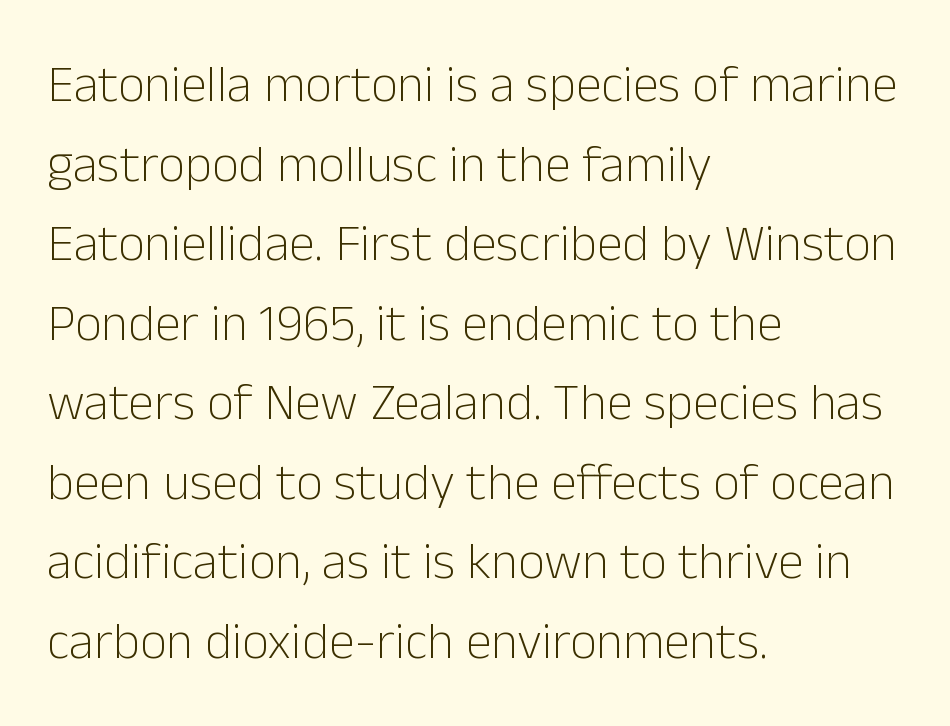
Q: Is the text bold? A: No.
Q: Is the text italic (slanted)? A: No, it is upright.
Q: Is the typeface a serif or a sans-serif typeface? A: Sans-serif.
Q: Is the text underlined? A: No.
Q: How is the paragraph aligned? A: Left-aligned.
Q: Is the spacing between letters normal or unusually wide? A: Normal.
Q: Is the spacing between lines tight, normal or loose? A: Normal.
Q: Width (condensed, normal, or wide)? A: Normal.
Q: Stroke contrast? A: Low.
Q: x-height? A: Medium.
Q: Monospaced? A: No.
